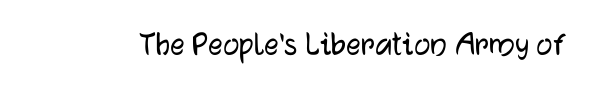
Q: Is the text italic (slanted)? A: No, it is upright.
Q: Is the typeface a serif or a sans-serif typeface? A: Sans-serif.
Q: Is the text underlined? A: No.
Q: Is the spacing between letters normal or unusually wide? A: Normal.
Q: Width (condensed, normal, or wide)? A: Normal.
Q: Stroke contrast? A: Low.
Q: x-height? A: Medium.
Q: Monospaced? A: No.
